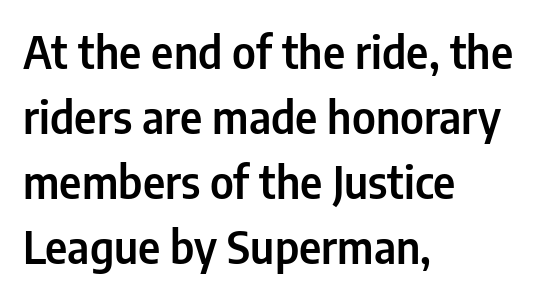
This rendering employs a face without finishing strokes, i.e., a sans-serif. Does the copy run flush right? No — it runs flush left. The rows are spaced the way most documents space them. No word sits above an underline. You could call the tracking neutral — neither tight nor loose.
